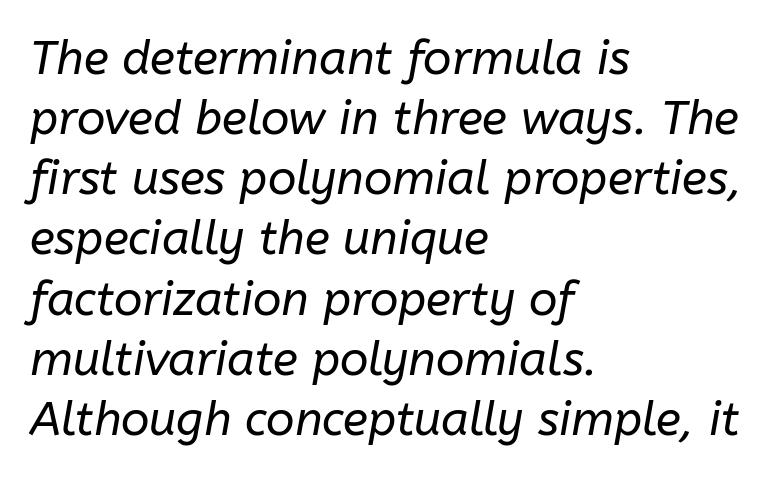
Words float on clear page, feet unadorned. The passage shown is typed in a proportional face where columns would drift. If you drew a ruler down the left edge, every line would touch it. In terms of letterspacing, this is plain default setting. Vertical stems look standard width or narrower in stroke.
